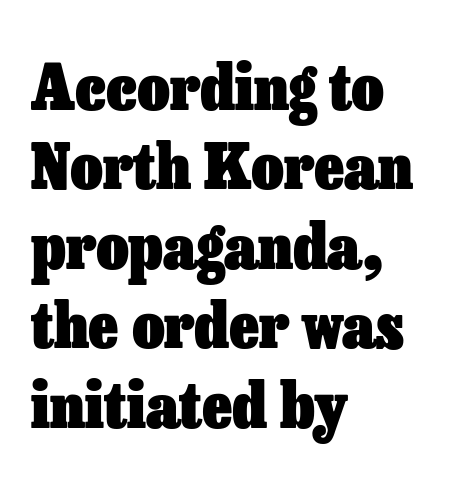
Every row of glyphs begins at an identical x-position on the left. Weight check: bold — yes, fully. Reading down the column, the eye jumps a familiar distance to each next line. The font's upright variant was chosen for this text. Spacing between characters is what you'd get straight out of the box. Think of a printed novel: that variable character pitch is what you see here.
